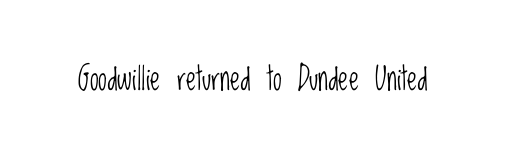
The image shows 32 px light, condensed sans-serif type, upright; set normal letter spacing, not underlined; low stroke contrast and a large x-height.
